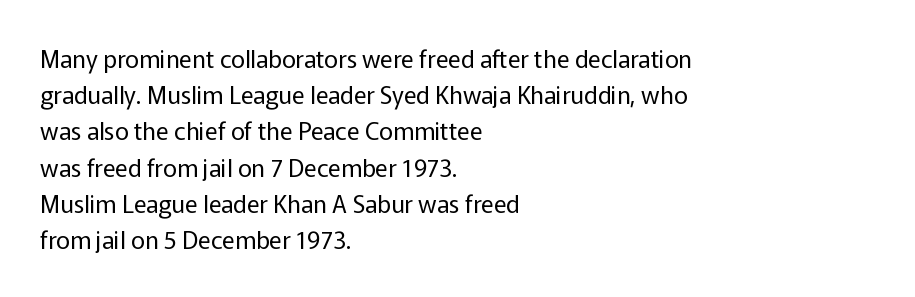
Default kerning and tracking; the words read as compact shapes. Tall strokes in this sample are plumb rather than angled. This rendering uses left alignment, leaving the right contour irregular. Students, observe: this is what conventionally led text looks like. Each stroke keeps to a modest, everyday thickness or less. Honestly, there is no underline to notice here at all.
